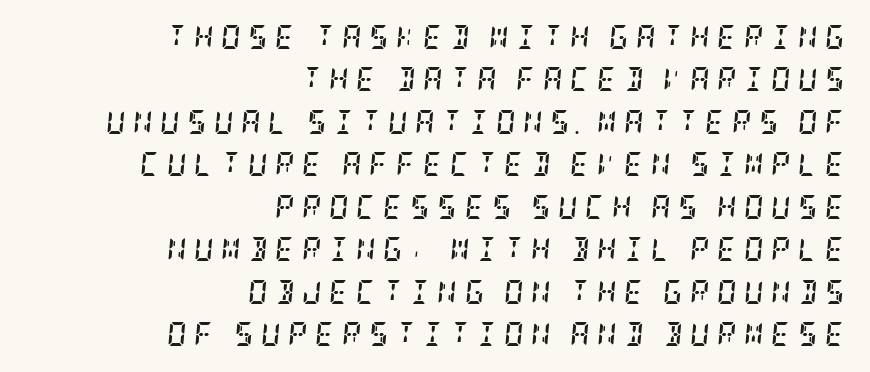
The image shows 24 px bold type, italic (leaning right); set right-aligned, line spacing 1.77x, unusually wide letter spacing (+0.31 em), not underlined.
